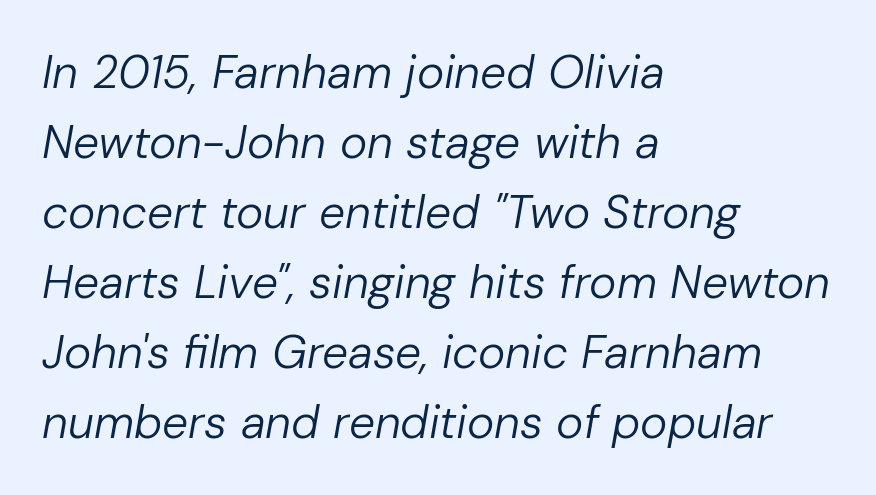
The image shows 46 px regular-weight type, italic (leaning right); set left-aligned, normal line spacing (1.52x), normal letter spacing, not underlined; low stroke contrast and a medium x-height.
